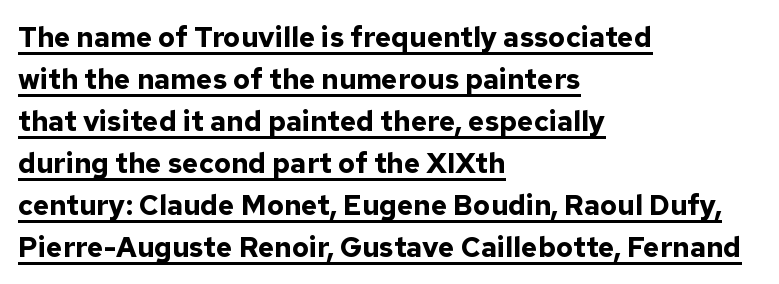
The image shows 28 px bold sans-serif type, upright; set left-aligned, normal line spacing (1.5x), normal letter spacing, underlined; low stroke contrast and a medium x-height.
